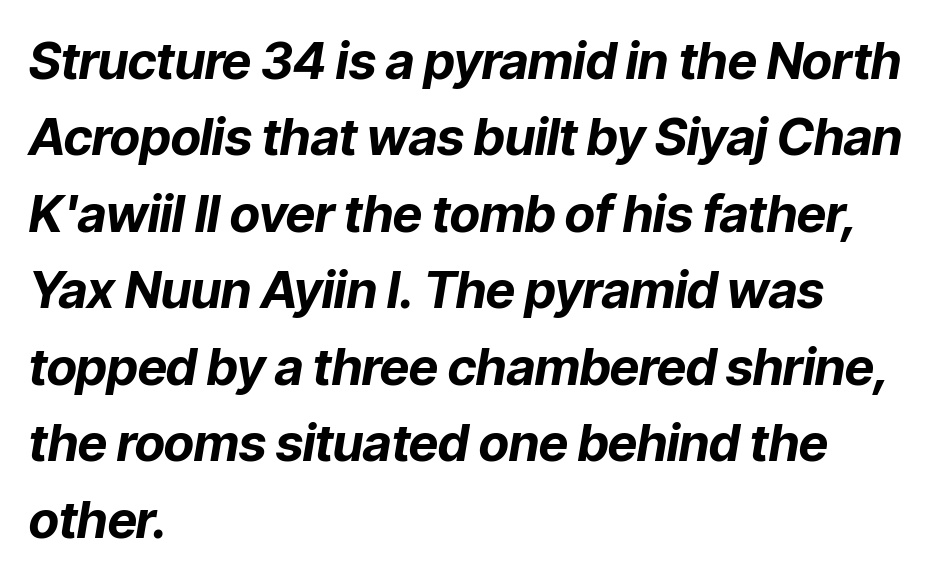
{"italic": "yes", "lean": "right", "slant_degrees": 9, "bold": "yes", "weight": "bold", "width": "normal", "stroke_contrast": "low", "x_height": "medium", "monospaced": "no", "underline": "no", "align": "left", "line_spacing": "normal", "line_spacing_ratio": 1.5, "letter_spacing": "normal", "letter_spacing_em": 0.0, "glyph_px": 51}
